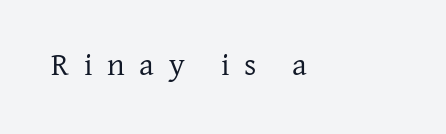
Leftover space on each line is placed entirely after the last word. Caption: face not bold, strokes unweighted. The horizontal fit of the characters is loose and conspicuously gappy. Underline: absent.
